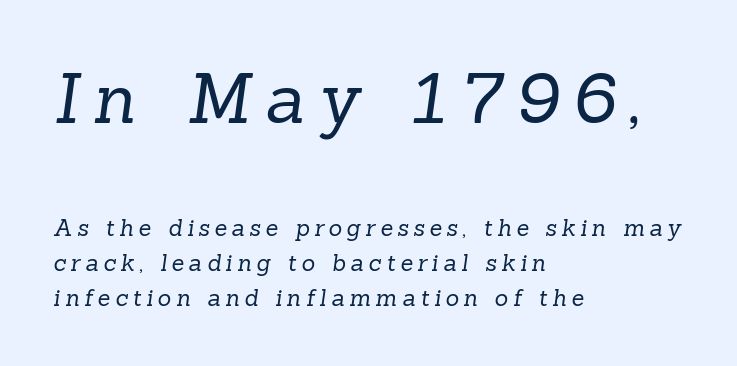
The image shows 69 px regular-weight serif type; set left-aligned, normal line spacing (1.51x), unusually wide letter spacing (+0.21 em), not underlined; the first (top) block is 3.0x larger; low stroke contrast and a medium x-height.
